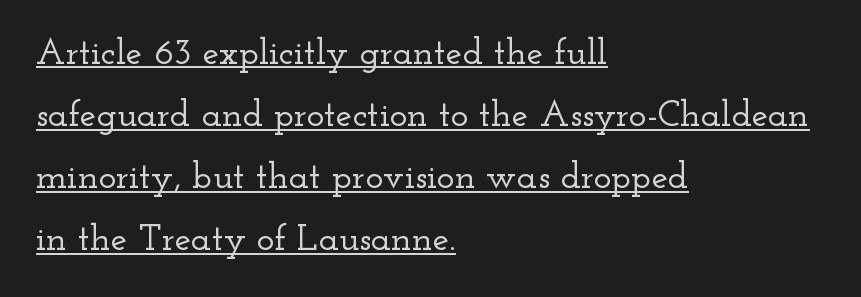
{"serif": "yes", "italic": "no", "width": "wide", "stroke_contrast": "low", "x_height": "small", "monospaced": "no", "underline": "yes", "align": "left", "line_spacing": "normal", "line_spacing_ratio": 1.68, "letter_spacing": "normal", "letter_spacing_em": 0.0, "glyph_px": 37}
